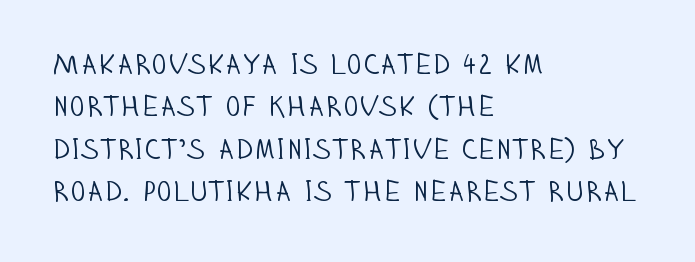
The image shows 29 px light, condensed sans-serif type, upright; set left-aligned, normal line spacing (1.46x), normal letter spacing, not underlined; low stroke contrast and a large x-height.
